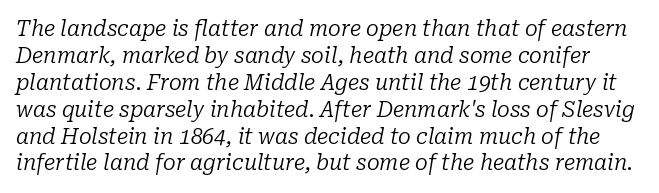
Q: Is the text bold? A: No.
Q: Is the text italic (slanted)? A: Yes, it leans right by about 10 degrees.
Q: Is the text underlined? A: No.
Q: Is the spacing between letters normal or unusually wide? A: Normal.
Q: Is the spacing between lines tight, normal or loose? A: Normal.
